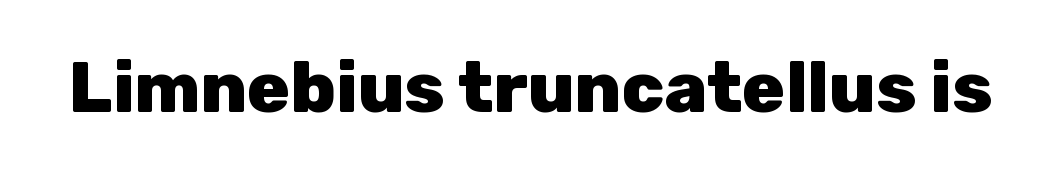
Q: Is the text bold? A: Yes.
Q: Is the text italic (slanted)? A: No, it is upright.
Q: Is the typeface a serif or a sans-serif typeface? A: Sans-serif.
Q: Is the text underlined? A: No.
Q: Is the spacing between letters normal or unusually wide? A: Normal.
Q: Width (condensed, normal, or wide)? A: Normal.
Q: Stroke contrast? A: Low.
Q: x-height? A: Medium.
Q: Monospaced? A: No.
